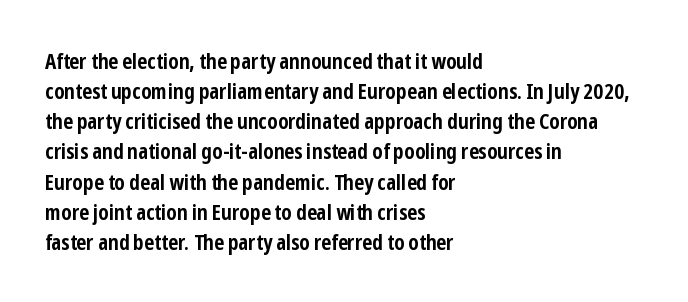
The image shows 22 px bold type, upright; set left-aligned, normal line spacing (1.37x), normal letter spacing, not underlined.
